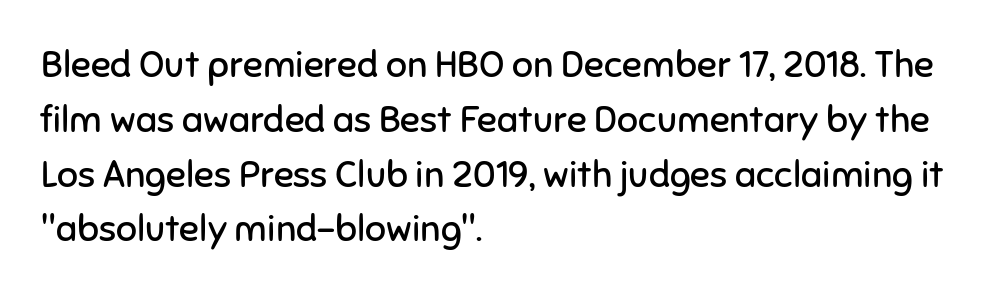
{"serif": "no", "italic": "no", "bold": "no", "weight": "regular", "width": "normal", "stroke_contrast": "low", "x_height": "medium", "monospaced": "no", "underline": "no", "align": "left", "line_spacing": "normal", "line_spacing_ratio": 1.48, "letter_spacing": "normal", "letter_spacing_em": 0.0, "glyph_px": 37}
